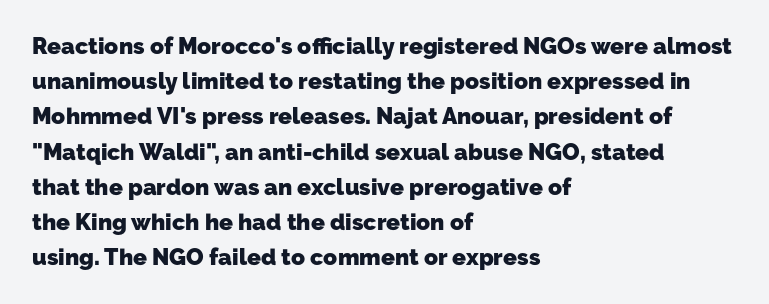
Emphasis by weight is at full strength: bold. The space between consecutive lines is moderate. This rendering uses left alignment, leaving the right contour irregular. Plain, unruled lines of type. Honestly, the letter spacing is just normal — you wouldn't notice it.
